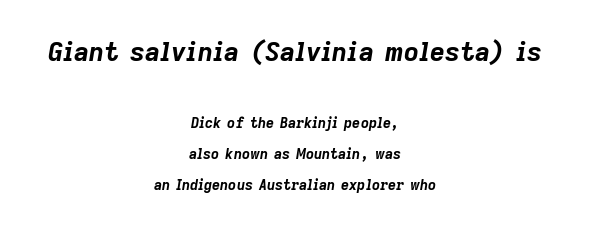
Q: Is the text bold? A: Yes.
Q: Is the text italic (slanted)? A: Yes, it leans right by about 9 degrees.
Q: Is the text underlined? A: No.
Q: How is the paragraph aligned? A: Centered.
Q: Is the spacing between letters normal or unusually wide? A: Normal.
Q: Is the spacing between lines tight, normal or loose? A: Loose.
Q: Which block of text is set in a larger size, the first (top) or the second (bottom)? A: The first (top) one.
